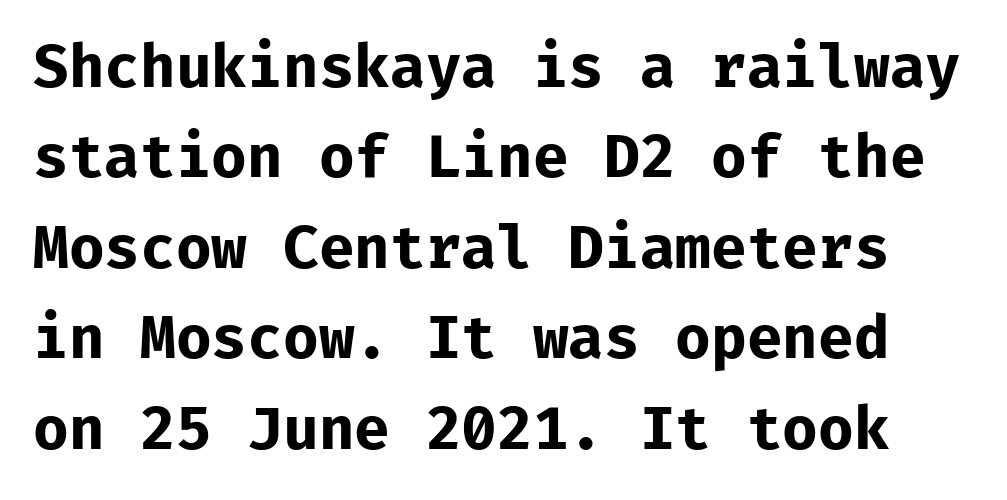
Q: Is the text bold? A: Yes.
Q: Is the text italic (slanted)? A: No, it is upright.
Q: Is the typeface a serif or a sans-serif typeface? A: Sans-serif.
Q: Is the text underlined? A: No.
Q: Is the spacing between letters normal or unusually wide? A: Normal.
Q: Is the spacing between lines tight, normal or loose? A: Normal.
Q: Width (condensed, normal, or wide)? A: Normal.
Q: Stroke contrast? A: Low.
Q: x-height? A: Medium.
Q: Monospaced? A: Yes.
